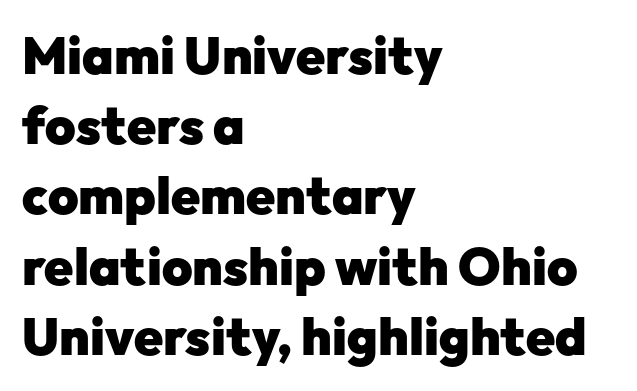
{"serif": "no", "italic": "no", "bold": "yes", "weight": "heavy", "width": "normal", "stroke_contrast": "low", "x_height": "medium", "monospaced": "no", "underline": "no", "align": "left", "line_spacing": "normal", "line_spacing_ratio": 1.35, "letter_spacing": "normal", "letter_spacing_em": 0.0, "glyph_px": 52}
